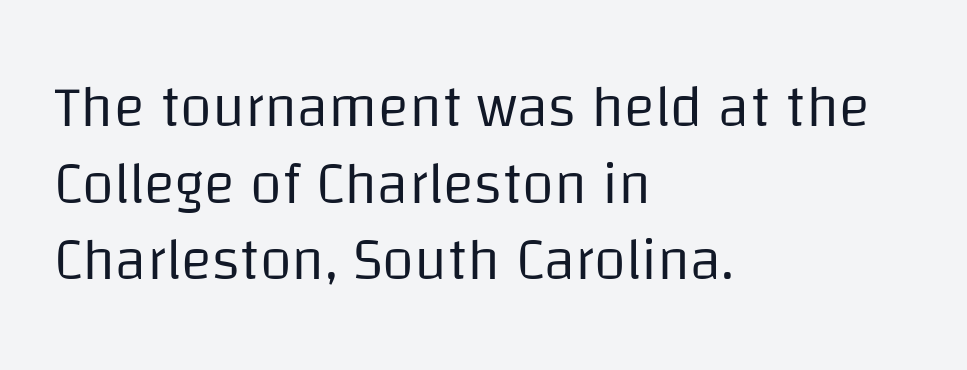
Style check: upright. The letters look calm and open, with moderate or lighter stems. Plain, unruled lines of type. The letters advance in unequal steps, a hallmark of proportional type. Vertically, the passage feels balanced, rows spaced as you'd expect.
